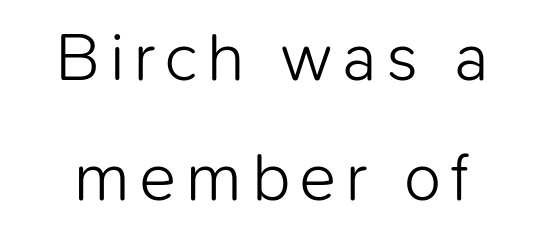
The image shows 68 px light sans-serif type, upright; set line spacing 1.77x, not underlined; low stroke contrast and a medium x-height.
